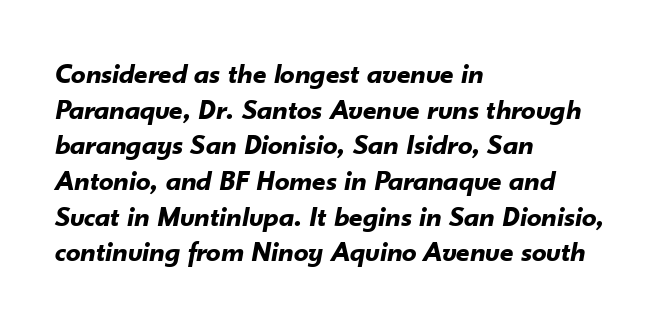
Anything drawn beneath the words? Only blank space. This sample uses an oblique cut, with every glyph tilted off the vertical. The tracking reads as untouched default to a designer's eye. The face used here has the dense, thick strokes of a bold.
